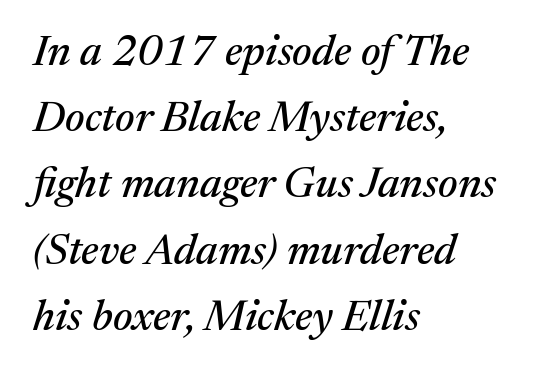
A typesetter would call this proportional, since set widths differ per character. The horizontal fit of the characters is conventional and even. Check under the words: just untouched page. The lines sit at an ordinary, default distance from one another. Does the type have serifs? Yes, each stem ends in a small foot.
